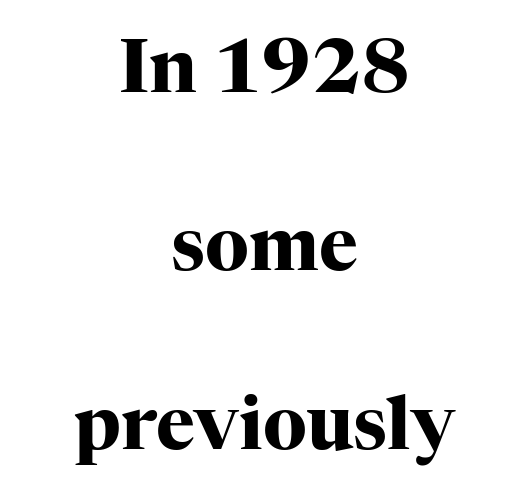
The image shows 74 px heavy serif type, upright; set centered, loose line spacing (2.41x), normal letter spacing, not underlined; high stroke contrast and a medium x-height.
